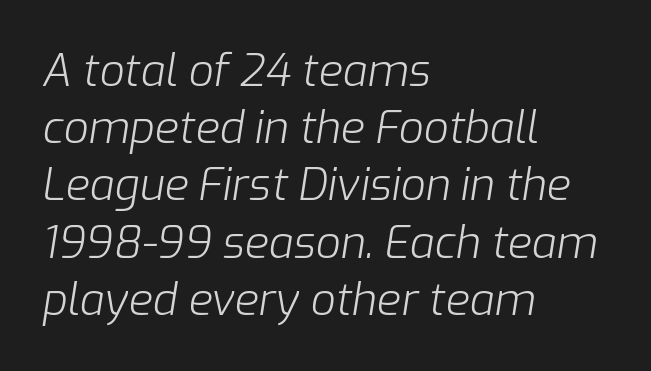
The image shows 44 px light type, italic (leaning right); set left-aligned, normal line spacing (1.3x), normal letter spacing, not underlined; low stroke contrast and a medium x-height.
